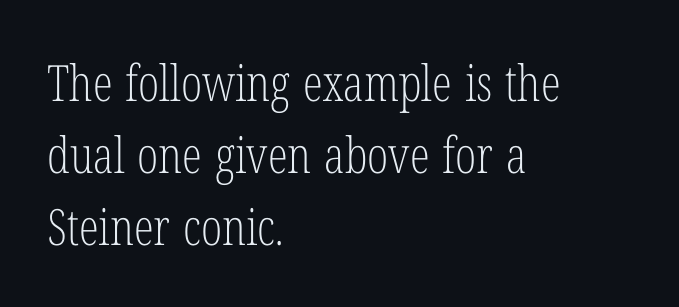
{"serif": "yes", "italic": "no", "bold": "no", "weight": "light", "width": "condensed", "stroke_contrast": "low", "x_height": "medium", "monospaced": "no", "underline": "no", "align": "left", "line_spacing": "normal", "line_spacing_ratio": 1.44, "letter_spacing": "normal", "letter_spacing_em": 0.0, "glyph_px": 50}
